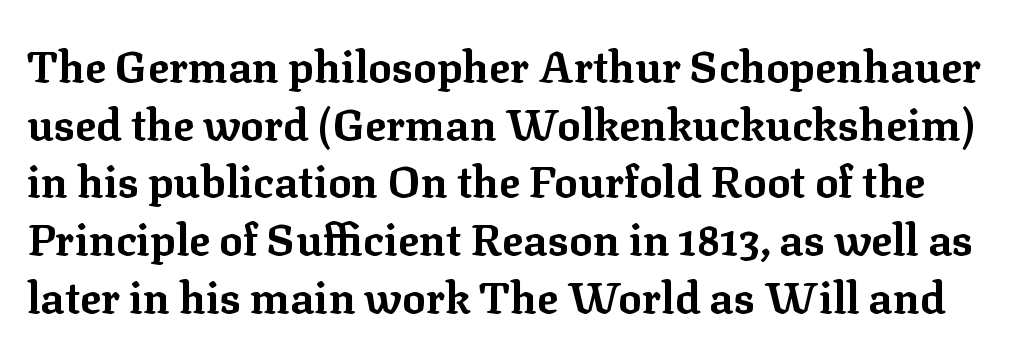
Summary of weight: heavy, a full bold. Unmarked baselines from the first word to the last. Ordinary non-slanted type is in use. A typesetter would call this leading conventional body-copy spacing.
